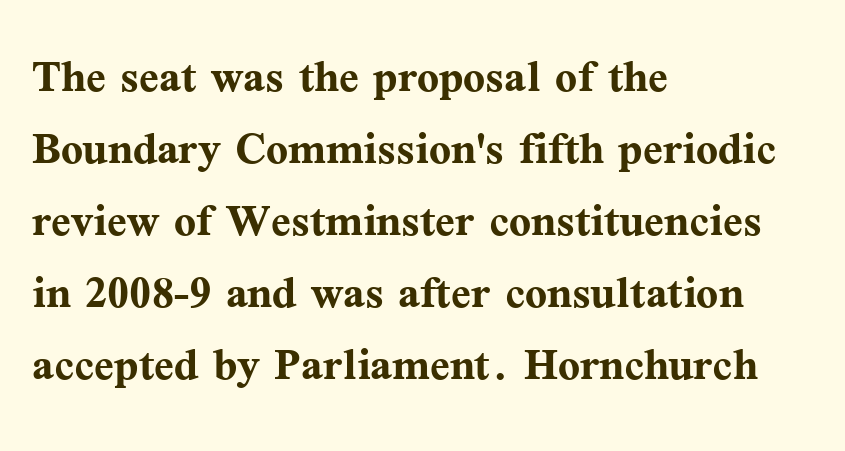
{"serif": "yes", "italic": "no", "bold": "yes", "weight": "semibold", "width": "normal", "stroke_contrast": "medium", "x_height": "medium", "monospaced": "no", "underline": "no", "align": "left", "line_spacing_ratio": 1.24, "letter_spacing": "normal", "letter_spacing_em": 0.0, "glyph_px": 58}
